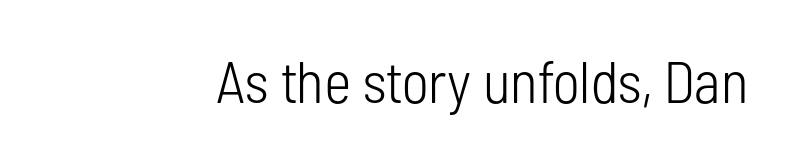
The image shows 59 px light, condensed sans-serif type, upright; set normal letter spacing, not underlined; low stroke contrast and a medium x-height.
